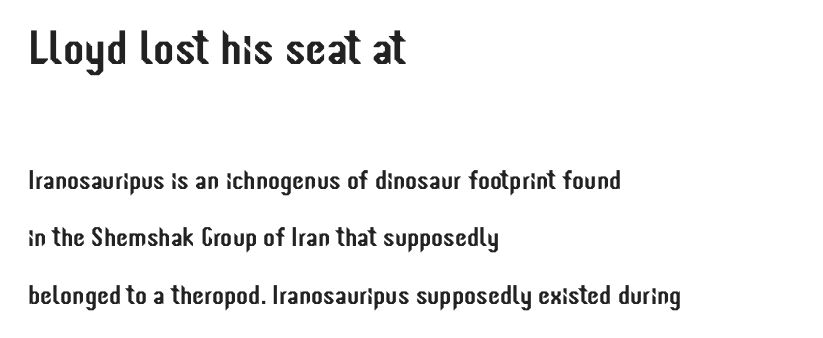
Does the copy run flush right? No — it runs flush left. Whoever set this chose breathing room over compactness in the vertical rhythm. Words float on clear page, feet unadorned. Spacing between characters is what you'd get straight out of the box. The letters stand straight up with perfectly vertical stems.
